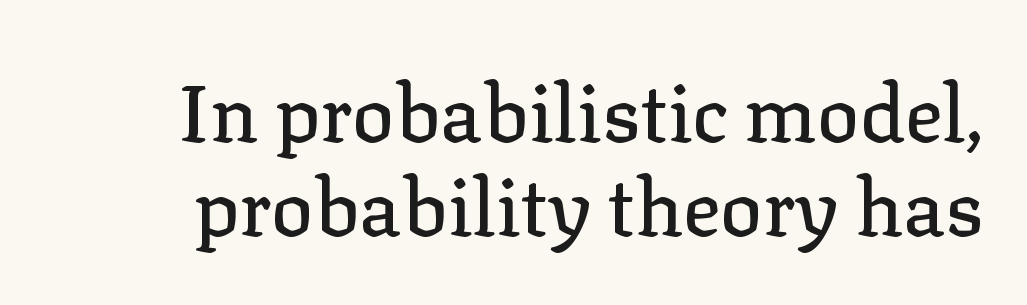
Q: Is the text italic (slanted)? A: No, it is upright.
Q: Is the typeface a serif or a sans-serif typeface? A: Serif.
Q: Is the text underlined? A: No.
Q: Is the spacing between letters normal or unusually wide? A: Normal.
Q: Width (condensed, normal, or wide)? A: Normal.
Q: Stroke contrast? A: Low.
Q: x-height? A: Medium.
Q: Monospaced? A: No.
